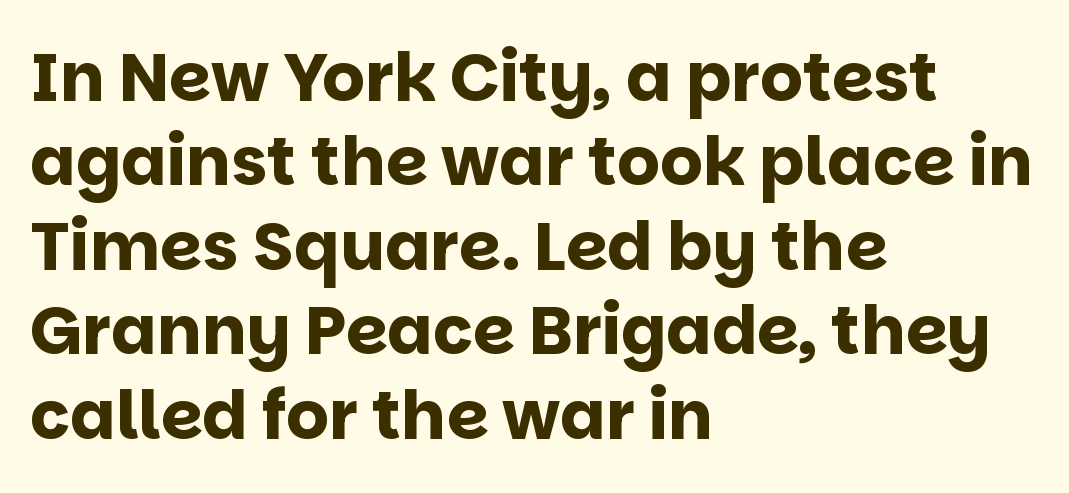
The image shows 67 px bold sans-serif type, upright; set left-aligned, normal line spacing (1.26x), normal letter spacing, not underlined; low stroke contrast and a large x-height.
